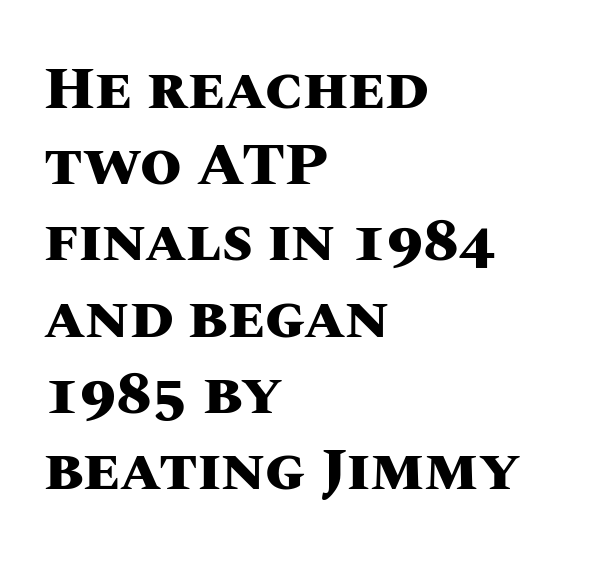
{"italic": "no", "bold": "yes", "weight": "heavy", "width": "normal", "stroke_contrast": "medium", "x_height": "large", "monospaced": "no", "underline": "no", "align": "left", "line_spacing": "normal", "line_spacing_ratio": 1.27, "letter_spacing": "normal", "letter_spacing_em": 0.0, "glyph_px": 60}
